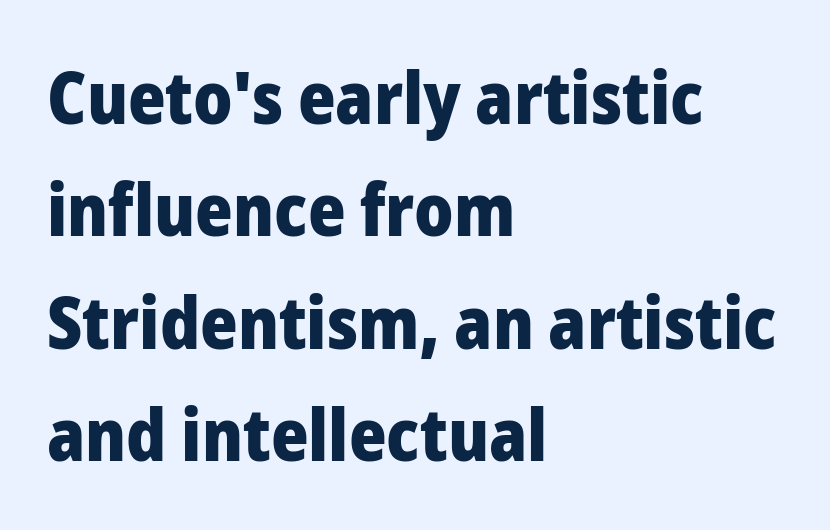
{"serif": "no", "italic": "no", "bold": "yes", "weight": "heavy", "width": "normal", "stroke_contrast": "low", "x_height": "medium", "monospaced": "no", "underline": "no", "align": "left", "line_spacing": "normal", "line_spacing_ratio": 1.56, "letter_spacing": "normal", "letter_spacing_em": 0.0, "glyph_px": 72}
